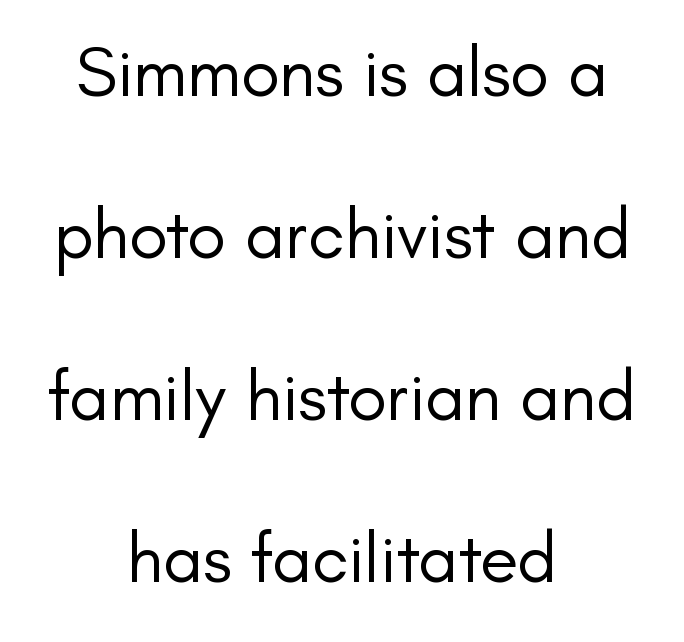
The rendering keeps characters at their native spacing. The compositor balanced each line on the midline. These lines are composed in type without serifs. You could not count columns in this text — the font is proportionally spaced.
